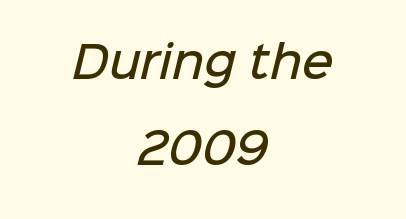
{"serif": "no", "bold": "semi", "weight": "semibold", "width": "normal", "stroke_contrast": "low", "x_height": "medium", "monospaced": "no", "underline": "no", "align": "center", "line_spacing": "loose", "line_spacing_ratio": 2.01, "letter_spacing": "normal", "letter_spacing_em": 0.0, "glyph_px": 43}
